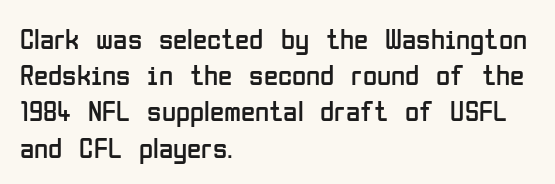
The cut favours lightness, reaching ordinary text weight at its darkest. Italic? Not at all — the glyphs are vertical. The rows are spaced the way most documents space them. The glyphs are unaccompanied by any horizontal stroke below them. The face used here is proportionally spaced, like ordinary book or web type. The text block is weighted toward the left margin, trailing off unevenly rightward.
